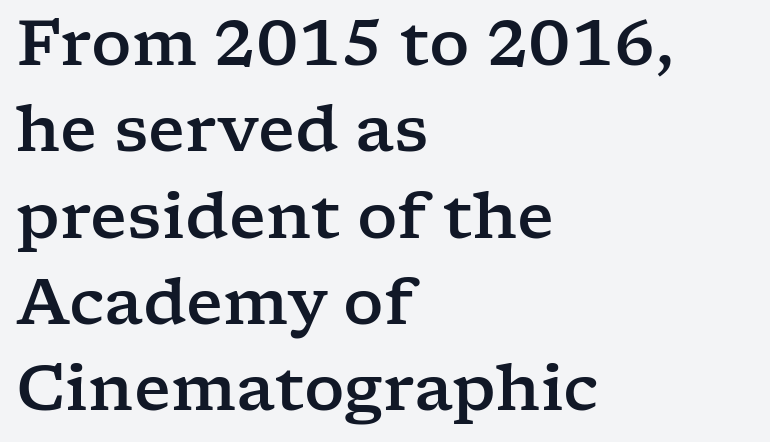
Caption: standard tracking, unaltered. Decoration check: the copy has no underline. Check where the strokes stop: tiny serifs finish them off. Students, observe: this is what conventionally led text looks like. Is this a fixed-width face? No — the glyphs have proportional, varying widths.
